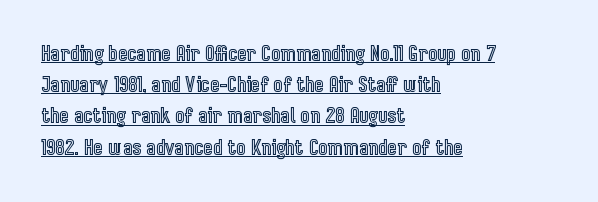
The image shows 20 px text type, upright; set left-aligned, normal line spacing (1.56x), normal letter spacing, underlined.
